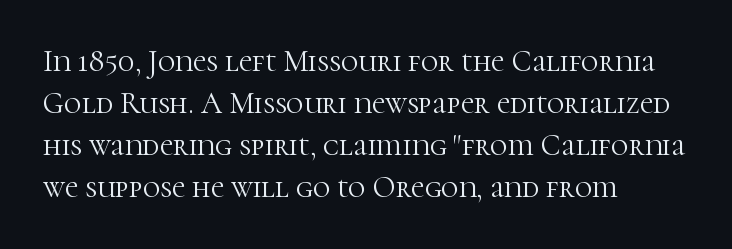
{"serif": "yes", "italic": "no", "bold": "no", "weight": "light", "width": "normal", "stroke_contrast": "high", "x_height": "medium", "monospaced": "no", "underline": "no", "align": "left", "line_spacing": "normal", "line_spacing_ratio": 1.4, "letter_spacing": "normal", "letter_spacing_em": 0.0, "glyph_px": 30}
